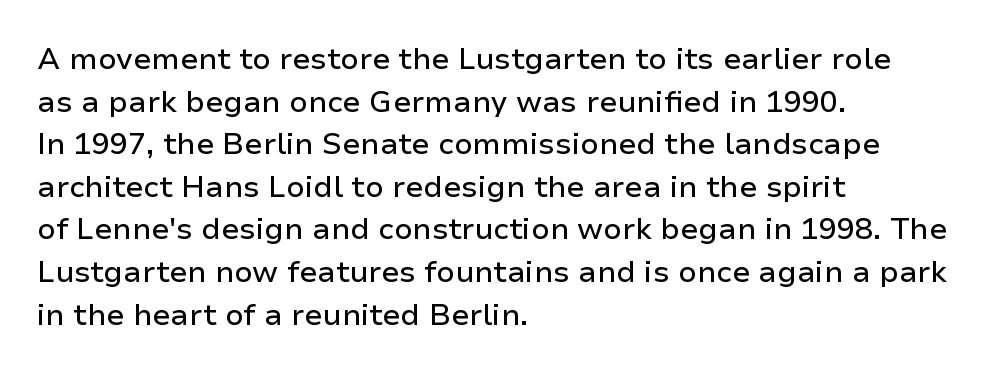
Q: Is the text italic (slanted)? A: No, it is upright.
Q: Is the typeface a serif or a sans-serif typeface? A: Sans-serif.
Q: Is the text underlined? A: No.
Q: How is the paragraph aligned? A: Left-aligned.
Q: Is the spacing between letters normal or unusually wide? A: Normal.
Q: Is the spacing between lines tight, normal or loose? A: Normal.
Q: Width (condensed, normal, or wide)? A: Normal.
Q: Stroke contrast? A: Low.
Q: x-height? A: Medium.
Q: Monospaced? A: No.
